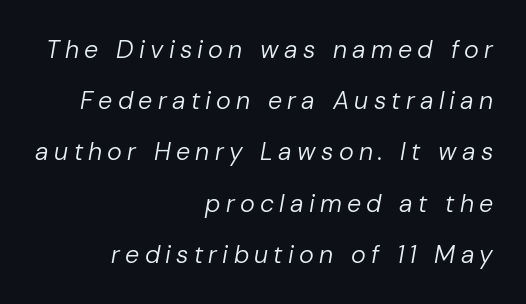
{"italic": "yes", "lean": "right", "slant_degrees": 10, "bold": "no", "underline": "no", "align": "right", "line_spacing": "loose", "line_spacing_ratio": 2.05, "letter_spacing": "wide", "letter_spacing_em": 0.21, "glyph_px": 25}
